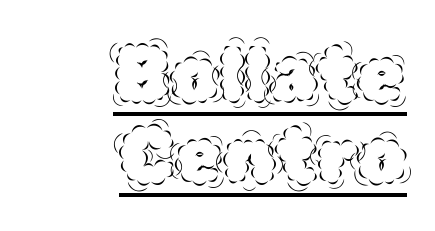
Q: Is the text bold? A: No.
Q: Is the text italic (slanted)? A: No, it is upright.
Q: Is the text underlined? A: Yes.
Q: How is the paragraph aligned? A: Right-aligned.
Q: Is the spacing between letters normal or unusually wide? A: Normal.
Q: Is the spacing between lines tight, normal or loose? A: Tight.
Q: Width (condensed, normal, or wide)? A: Normal.
Q: x-height? A: Large.
Q: Monospaced? A: No.
